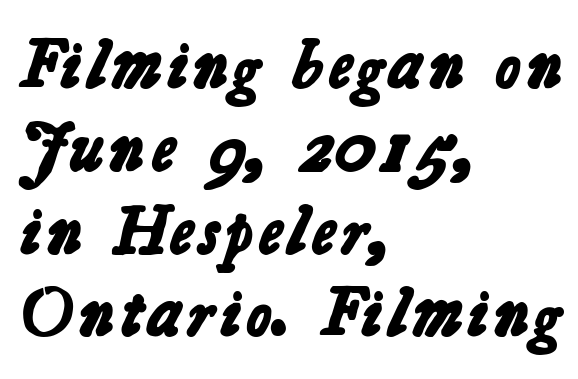
{"serif": "no", "bold": "yes", "weight": "bold", "width": "normal", "stroke_contrast": "low", "x_height": "medium", "monospaced": "no", "underline": "no", "align": "left", "line_spacing_ratio": 1.2, "letter_spacing": "normal", "letter_spacing_em": 0.0, "glyph_px": 69}
